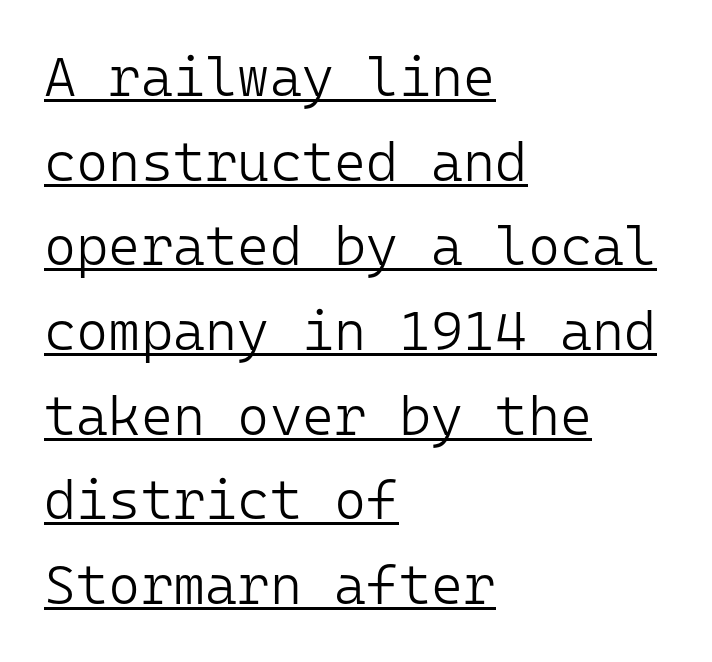
{"serif": "no", "italic": "no", "bold": "no", "weight": "light", "width": "normal", "stroke_contrast": "low", "x_height": "medium", "monospaced": "yes", "underline": "yes", "align": "left", "line_spacing": "normal", "line_spacing_ratio": 1.54, "letter_spacing": "normal", "letter_spacing_em": 0.0, "glyph_px": 55}
